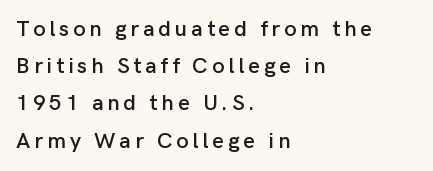
{"italic": "no", "underline": "no", "align": "left", "line_spacing": "normal", "line_spacing_ratio": 1.69, "glyph_px": 22}
